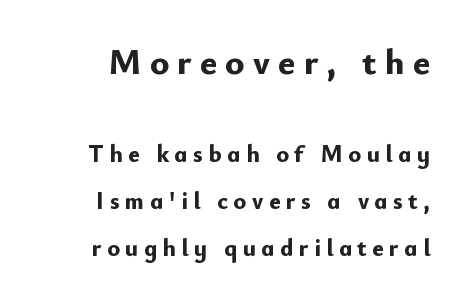
The image shows 36 px bold sans-serif type, upright; set right-aligned, loose line spacing (1.97x), unusually wide letter spacing (+0.23 em), not underlined; the first (top) block is 1.5x larger; low stroke contrast and a small x-height.
